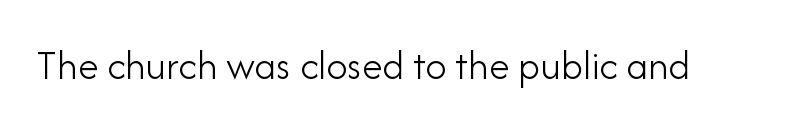
Q: Is the text bold? A: No.
Q: Is the text italic (slanted)? A: No, it is upright.
Q: Is the typeface a serif or a sans-serif typeface? A: Sans-serif.
Q: Is the text underlined? A: No.
Q: Is the spacing between letters normal or unusually wide? A: Normal.
Q: Width (condensed, normal, or wide)? A: Normal.
Q: Stroke contrast? A: Low.
Q: x-height? A: Small.
Q: Monospaced? A: No.
